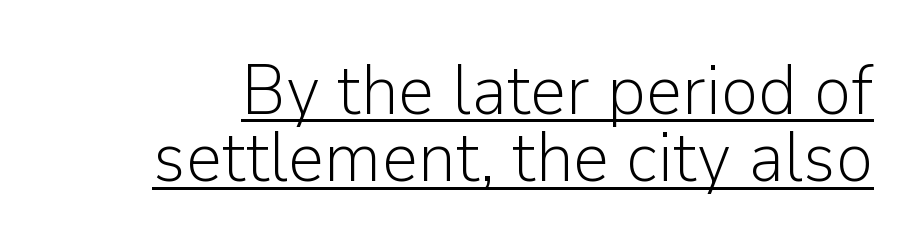
The image shows 71 px light sans-serif type, upright; set tight line spacing (0.95x), normal letter spacing, underlined; low stroke contrast and a medium x-height.
